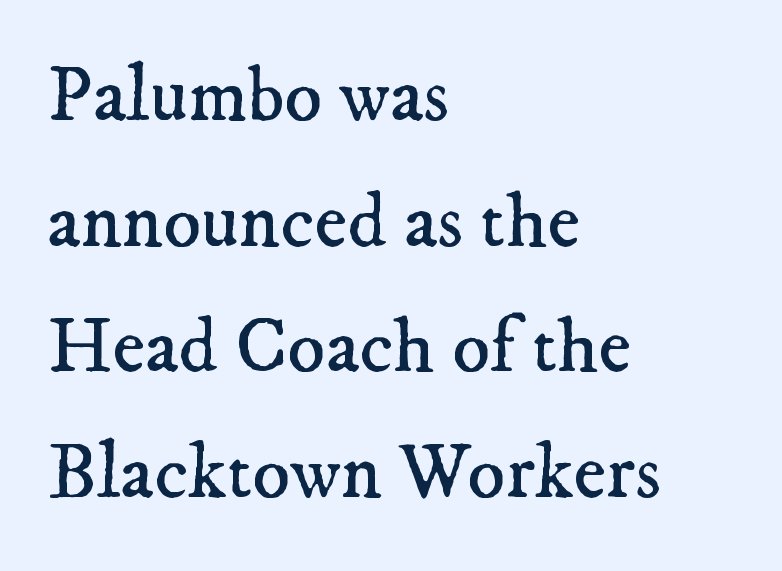
{"serif": "yes", "bold": "no", "weight": "regular", "width": "normal", "stroke_contrast": "low", "x_height": "small", "monospaced": "no", "underline": "no", "align": "left", "line_spacing": "normal", "line_spacing_ratio": 1.59, "letter_spacing": "normal", "letter_spacing_em": 0.0, "glyph_px": 79}
